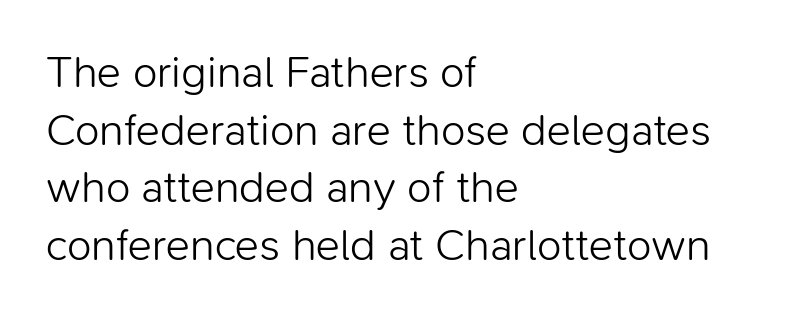
Q: Is the text bold? A: No.
Q: Is the text italic (slanted)? A: No, it is upright.
Q: Is the typeface a serif or a sans-serif typeface? A: Sans-serif.
Q: Is the text underlined? A: No.
Q: How is the paragraph aligned? A: Left-aligned.
Q: Is the spacing between letters normal or unusually wide? A: Normal.
Q: Is the spacing between lines tight, normal or loose? A: Normal.
Q: Width (condensed, normal, or wide)? A: Normal.
Q: Stroke contrast? A: Low.
Q: x-height? A: Medium.
Q: Monospaced? A: No.
